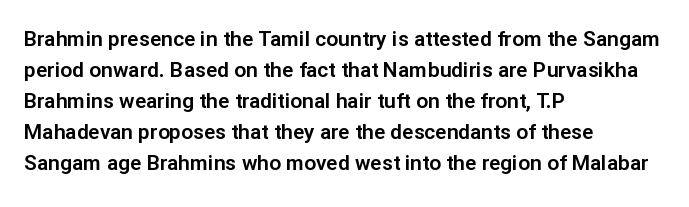
The image shows 21 px text type, upright; set left-aligned, normal line spacing (1.48x), normal letter spacing, not underlined.
